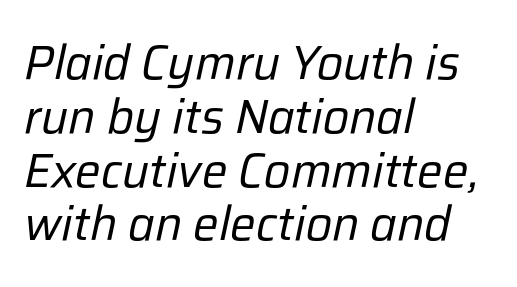
{"italic": "yes", "lean": "right", "slant_degrees": 12, "bold": "no", "weight": "regular", "width": "normal", "stroke_contrast": "low", "x_height": "medium", "monospaced": "no", "underline": "no", "align": "left", "line_spacing": "tight", "line_spacing_ratio": 1.12, "letter_spacing": "normal", "letter_spacing_em": 0.0, "glyph_px": 48}
